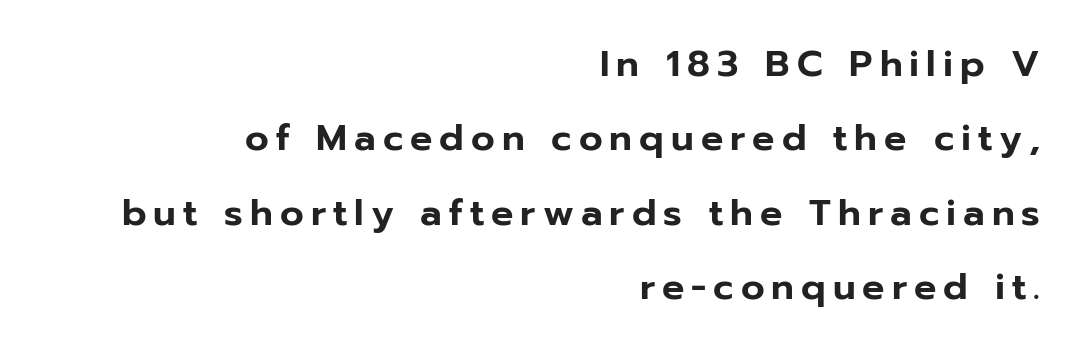
You can tell from the bare stems that sans-serif type was used. Do the characters align in a grid? No, the font is proportional. The specimen omits any rule beneath the text block's lines. The lines in this sample share a right terminus and differ only in where they begin. Tall strokes in this sample are plumb rather than angled.
